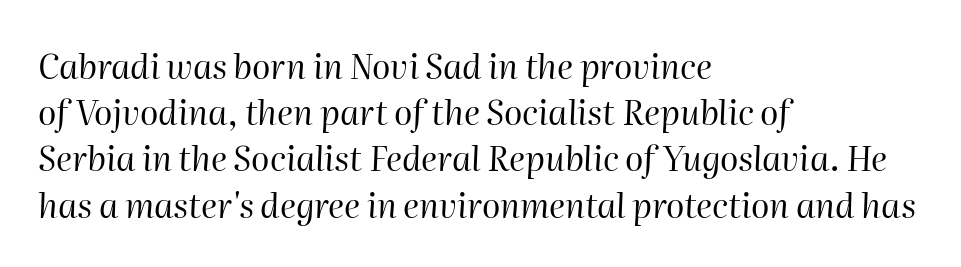
A typesetter would call this proportional, since set widths differ per character. The setting favours the left margin, as ordinary paragraphs usually do. Spacing between characters is what you'd get straight out of the box. This sample keeps an unexceptional amount of space between lines.
